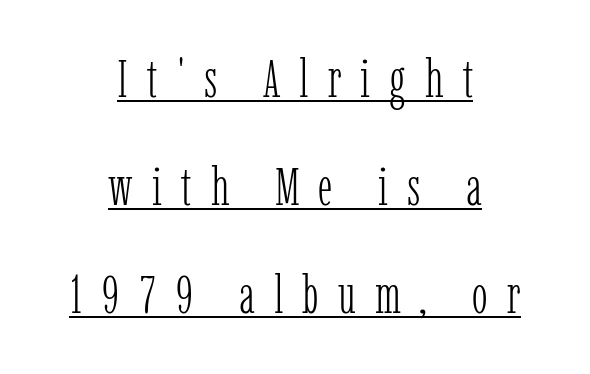
{"serif": "yes", "italic": "no", "bold": "no", "weight": "light", "width": "condensed", "stroke_contrast": "low", "x_height": "medium", "monospaced": "no", "underline": "yes", "align": "center", "line_spacing": "loose", "line_spacing_ratio": 2.04, "letter_spacing": "wide", "letter_spacing_em": 0.36, "glyph_px": 53}
